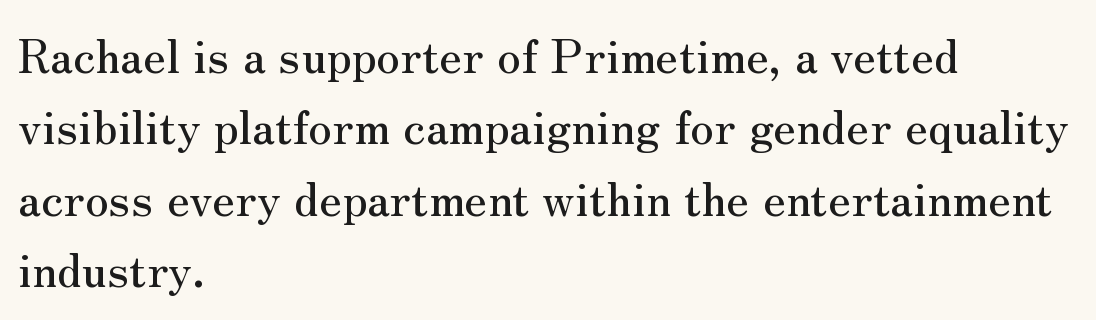
The image shows 47 px serif type, upright; set left-aligned, normal line spacing (1.52x), normal letter spacing, not underlined; medium stroke contrast and a small x-height.
